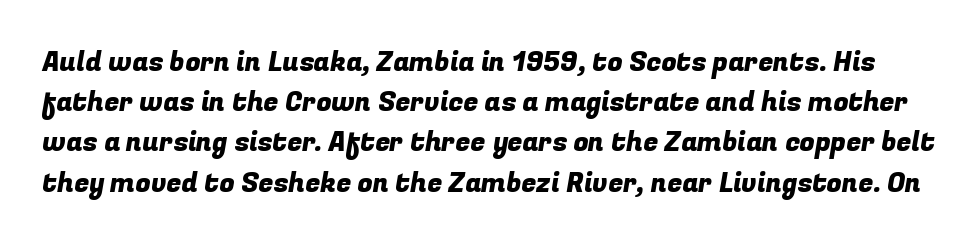
{"underline": "no", "line_spacing": "normal", "line_spacing_ratio": 1.49, "letter_spacing": "normal", "letter_spacing_em": 0.0, "glyph_px": 27}
